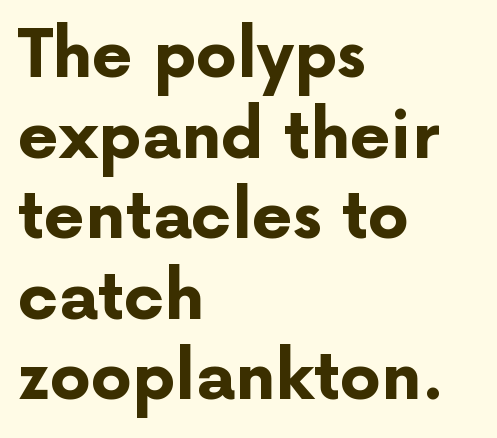
The image shows 65 px bold sans-serif type, upright; set left-aligned, line spacing 1.24x, normal letter spacing, not underlined; low stroke contrast and a medium x-height.
